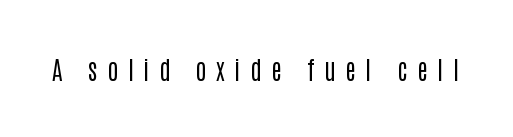
Words appear elongated and porous because spacing is wide. Has an underline been added? It has not. Every character sits straight up, as roman type does. The passage shown is not bold in any degree.
